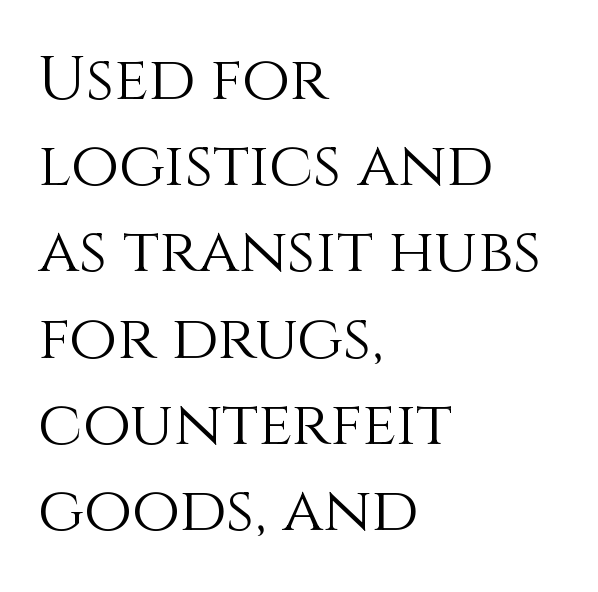
Characters follow at the spacing the type designer built in. Stems and bowls with no extra thickness — not bold. A typesetter would call this proportional, since set widths differ per character. Leftover space on each line is placed entirely after the last word. Rendered with straight, roman letterforms. Compared with typical paragraphs, the rows here are spaced about the same.
